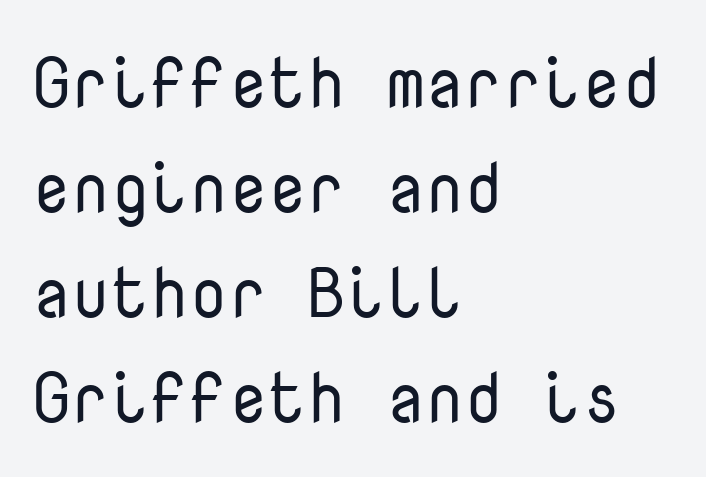
Q: Is the text bold? A: No.
Q: Is the text italic (slanted)? A: No, it is upright.
Q: Is the typeface a serif or a sans-serif typeface? A: Sans-serif.
Q: Is the text underlined? A: No.
Q: How is the paragraph aligned? A: Left-aligned.
Q: Is the spacing between letters normal or unusually wide? A: Normal.
Q: Is the spacing between lines tight, normal or loose? A: Normal.
Q: Width (condensed, normal, or wide)? A: Normal.
Q: Stroke contrast? A: Low.
Q: x-height? A: Medium.
Q: Monospaced? A: Yes.
